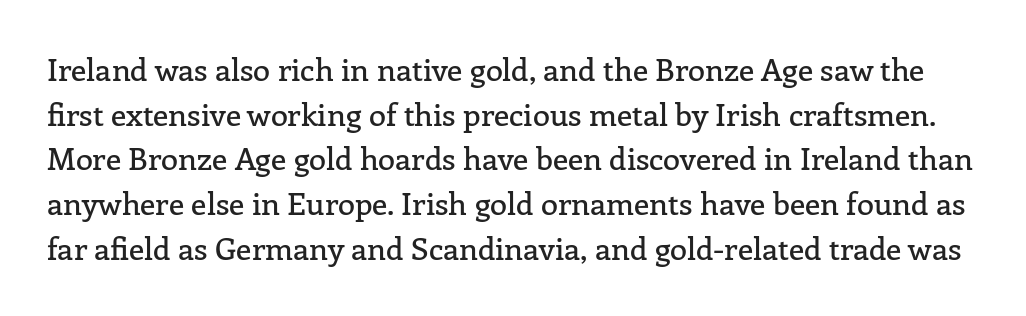
{"serif": "yes", "italic": "no", "width": "normal", "stroke_contrast": "low", "x_height": "medium", "monospaced": "no", "underline": "no", "line_spacing": "normal", "line_spacing_ratio": 1.44, "letter_spacing": "normal", "letter_spacing_em": 0.0, "glyph_px": 31}
